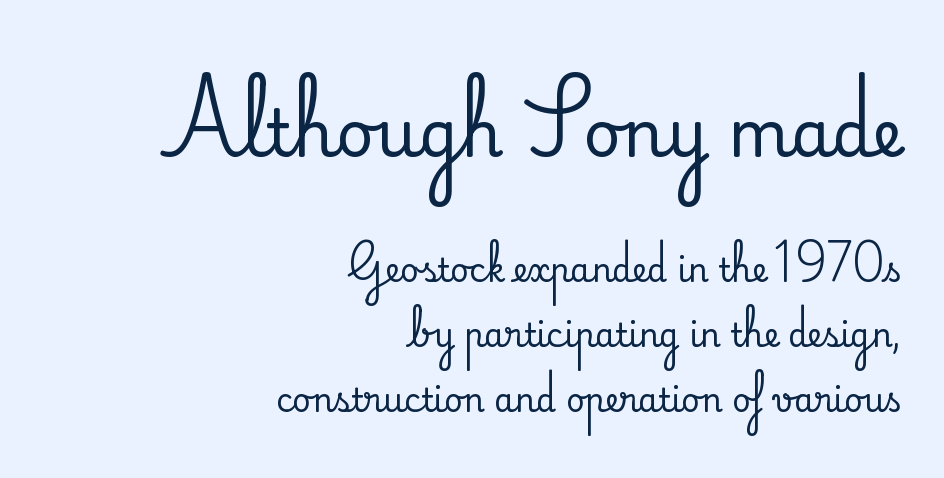
{"serif": "yes", "italic": "no", "width": "normal", "stroke_contrast": "medium", "x_height": "small", "monospaced": "no", "underline": "no", "align": "right", "line_spacing": "loose", "line_spacing_ratio": 2.02, "letter_spacing": "normal", "letter_spacing_em": 0.0, "larger_block": "first", "size_ratio": 2.03, "glyph_px": 65}
